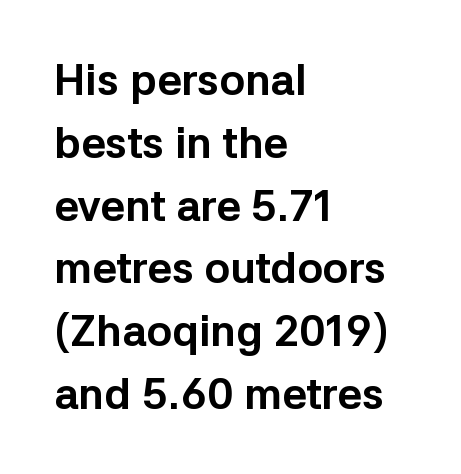
{"serif": "no", "italic": "no", "bold": "yes", "weight": "bold", "width": "normal", "stroke_contrast": "low", "x_height": "medium", "monospaced": "no", "underline": "no", "align": "left", "line_spacing": "normal", "line_spacing_ratio": 1.46, "letter_spacing": "normal", "letter_spacing_em": 0.0, "glyph_px": 43}
